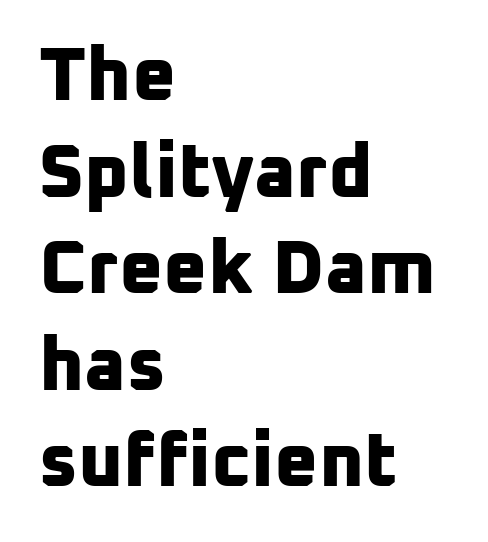
The image shows 76 px bold sans-serif type; set left-aligned, normal line spacing (1.27x), normal letter spacing, not underlined; low stroke contrast and a medium x-height.
